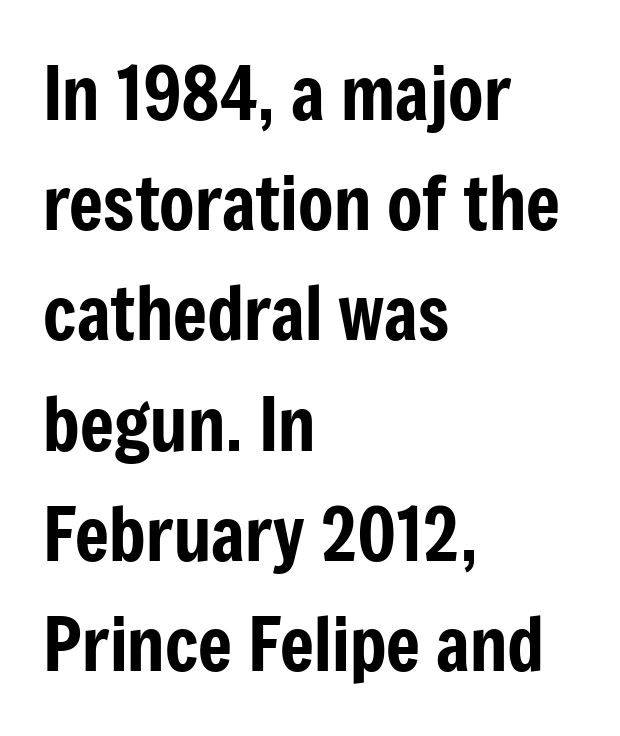
{"serif": "no", "italic": "no", "width": "condensed", "stroke_contrast": "low", "x_height": "medium", "monospaced": "no", "underline": "no", "align": "left", "line_spacing": "normal", "line_spacing_ratio": 1.51, "letter_spacing": "normal", "letter_spacing_em": 0.0, "glyph_px": 73}
